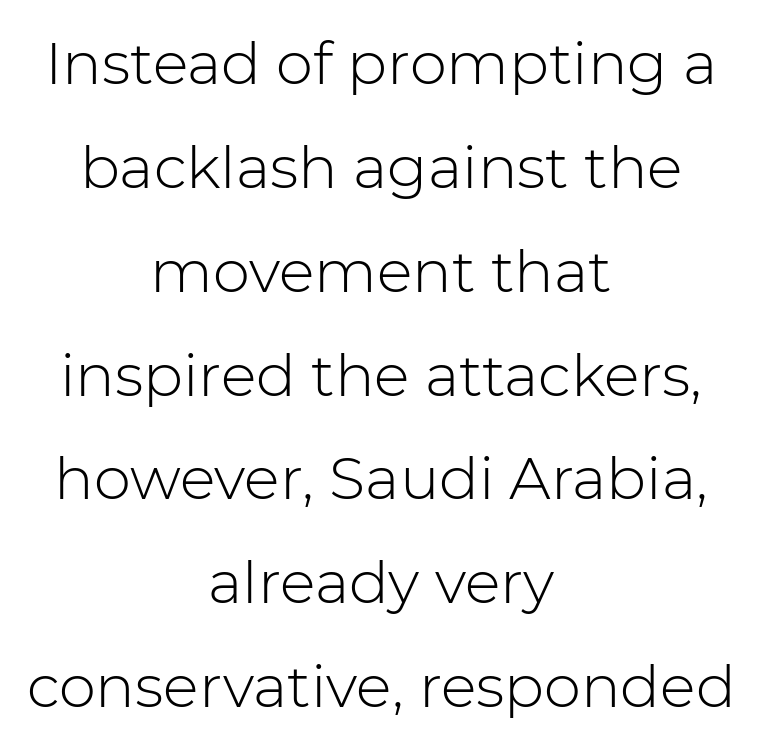
Is the stroke heavy? The answer is a plain regular-or-lighter. Nope, no serifs anywhere on these letters. The rendering uses natural spacing where letterforms have individual widths. The lettering stays uniformly vertical, giving the passage a roman look. Horizontal alignment here is central, giving a formal, balanced look. The letters sit at their default tracking, neither squeezed nor spread.
